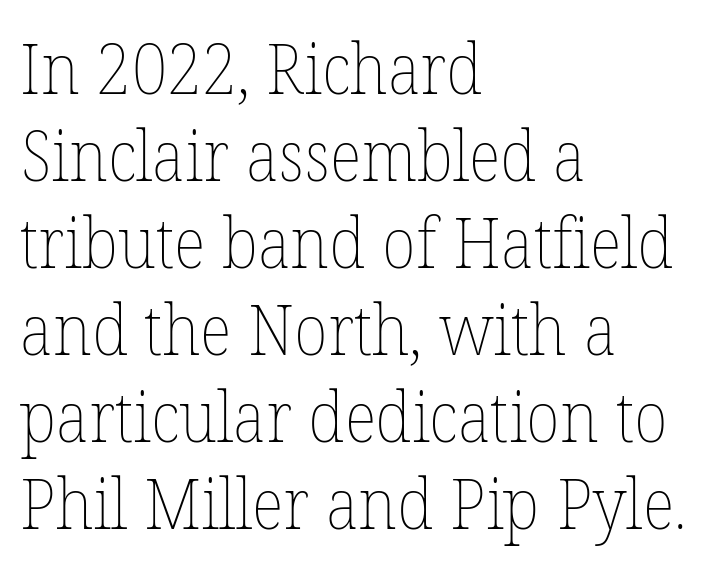
Q: Is the text bold? A: No.
Q: Is the text italic (slanted)? A: No, it is upright.
Q: Is the text underlined? A: No.
Q: How is the paragraph aligned? A: Left-aligned.
Q: Is the spacing between letters normal or unusually wide? A: Normal.
Q: Is the spacing between lines tight, normal or loose? A: Normal.
Q: Width (condensed, normal, or wide)? A: Normal.
Q: Stroke contrast? A: Low.
Q: x-height? A: Medium.
Q: Monospaced? A: No.
